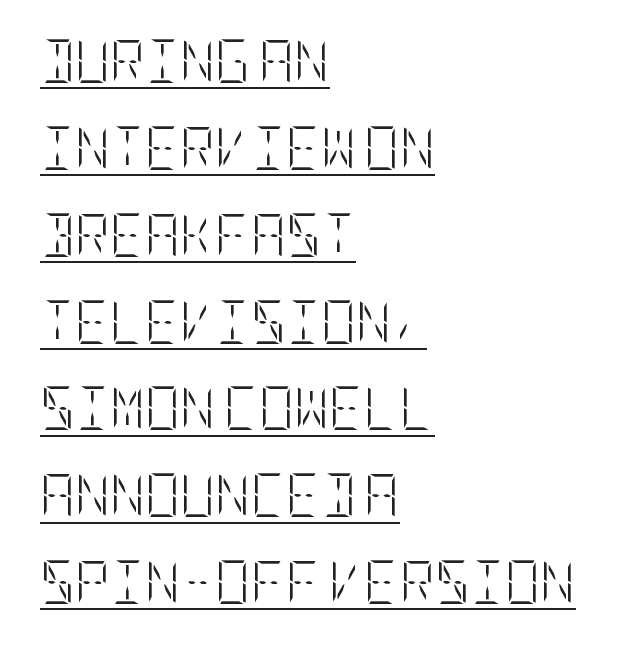
Q: Is the text bold? A: No.
Q: Is the text italic (slanted)? A: No, it is upright.
Q: Is the text underlined? A: Yes.
Q: How is the paragraph aligned? A: Left-aligned.
Q: Is the spacing between letters normal or unusually wide? A: Normal.
Q: Is the spacing between lines tight, normal or loose? A: Loose.
Q: Width (condensed, normal, or wide)? A: Condensed.
Q: Stroke contrast? A: Low.
Q: x-height? A: Large.
